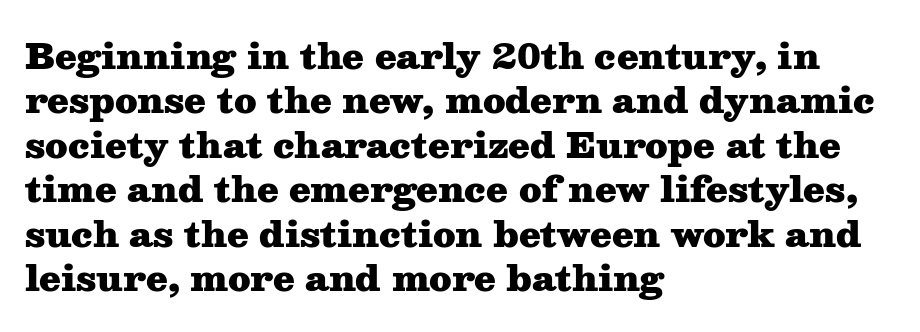
The image shows 35 px heavy, wide serif type, upright; set left-aligned, normal line spacing (1.27x), normal letter spacing, not underlined; medium stroke contrast and a medium x-height.
